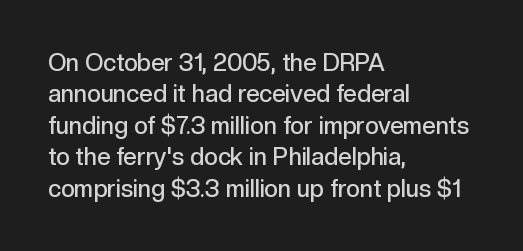
The image shows 24 px text type, upright; set left-aligned, normal line spacing (1.31x), normal letter spacing, not underlined.
